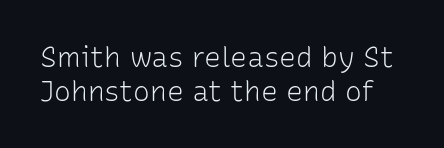
The image shows 28 px light sans-serif type, upright; set line spacing 1.2x, normal letter spacing, not underlined; low stroke contrast and a medium x-height.
